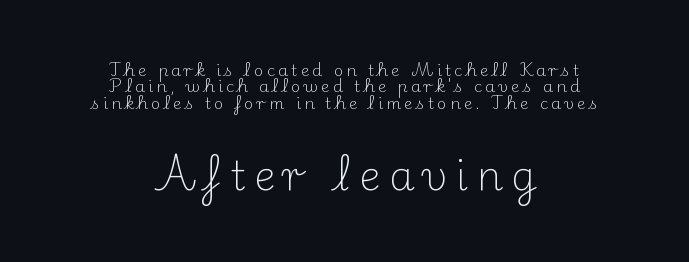
Q: Is the text bold? A: No.
Q: Is the text italic (slanted)? A: No, it is upright.
Q: Is the typeface a serif or a sans-serif typeface? A: Serif.
Q: Is the text underlined? A: No.
Q: How is the paragraph aligned? A: Centered.
Q: Is the spacing between letters normal or unusually wide? A: Unusually wide.
Q: Is the spacing between lines tight, normal or loose? A: Tight.
Q: Which block of text is set in a larger size, the first (top) or the second (bottom)? A: The second (bottom) one.
Q: Width (condensed, normal, or wide)? A: Normal.
Q: Stroke contrast? A: Medium.
Q: x-height? A: Small.
Q: Monospaced? A: No.
